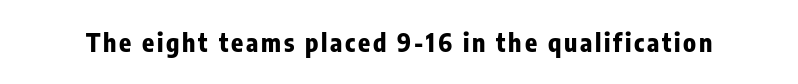
The image shows 25 px bold type, upright; set not underlined.
